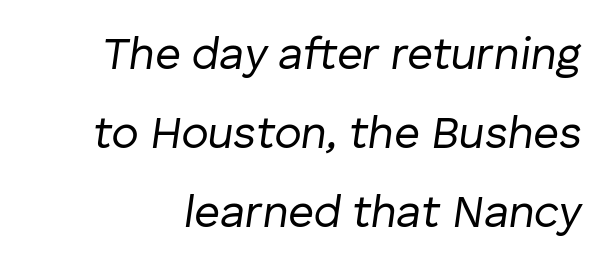
Underlining? Definitely not there. Spacing verdict: proportional, widths tailored to each character. The line texture is even and compact thanks to regular tracking. Vertical stems look standard width or narrower in stroke. Designer's note — italics engaged.
